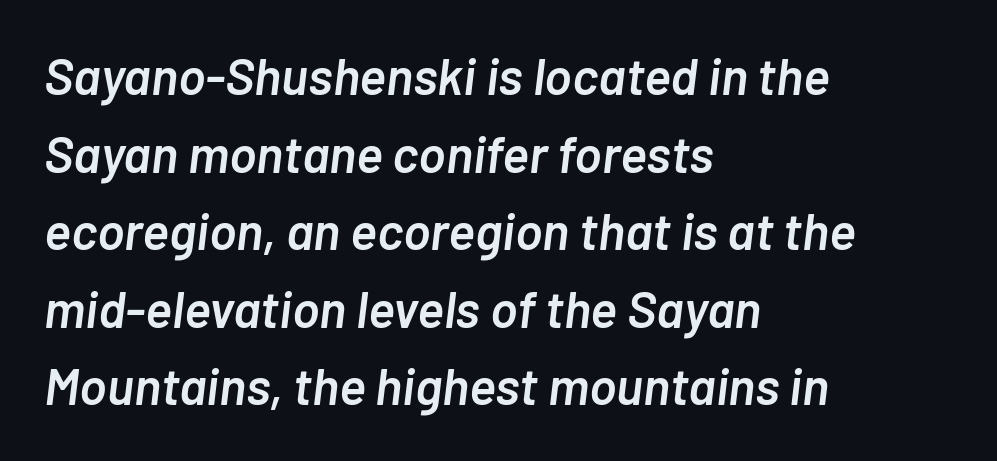
Q: Is the text bold? A: Semi-bold.
Q: Is the text italic (slanted)? A: Yes, it leans right by about 7 degrees.
Q: Is the text underlined? A: No.
Q: How is the paragraph aligned? A: Left-aligned.
Q: Is the spacing between letters normal or unusually wide? A: Normal.
Q: Is the spacing between lines tight, normal or loose? A: Normal.
Q: Width (condensed, normal, or wide)? A: Normal.
Q: Stroke contrast? A: Low.
Q: x-height? A: Medium.
Q: Monospaced? A: No.
